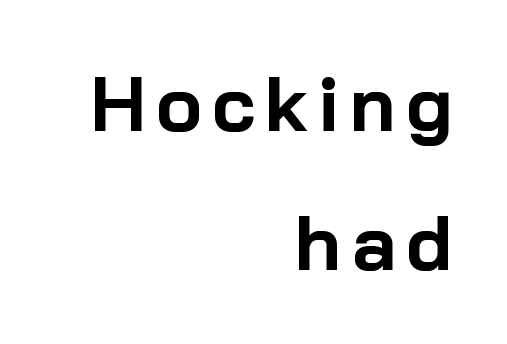
Q: Is the text bold? A: Yes.
Q: Is the text italic (slanted)? A: No, it is upright.
Q: Is the typeface a serif or a sans-serif typeface? A: Sans-serif.
Q: Is the text underlined? A: No.
Q: How is the paragraph aligned? A: Right-aligned.
Q: Width (condensed, normal, or wide)? A: Normal.
Q: Stroke contrast? A: Low.
Q: x-height? A: Medium.
Q: Monospaced? A: No.
